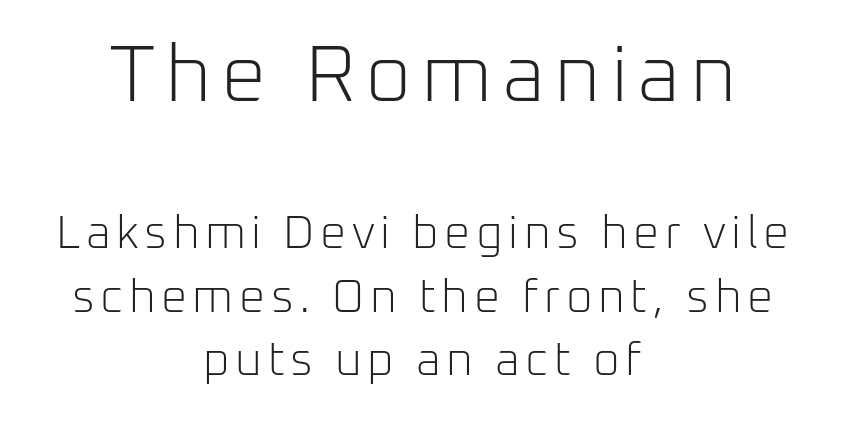
The image shows 80 px light sans-serif type, upright; set centered, normal line spacing (1.38x), not underlined; the first (top) block is 1.74x larger; low stroke contrast and a medium x-height.
